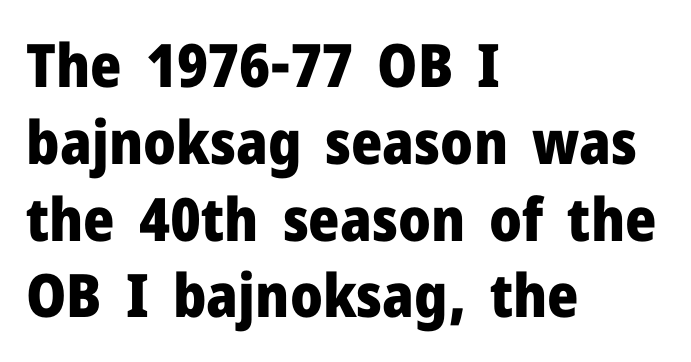
Caption: standard tracking, unaltered. This sample uses a sans-serif face. Leading matches the norm, producing a regular column. The letters stand straight up with perfectly vertical stems. Note the varied advance widths — an 'i' is clearly narrower than an 'm'. Horizontally, the lines are justified to the leading edge only.
